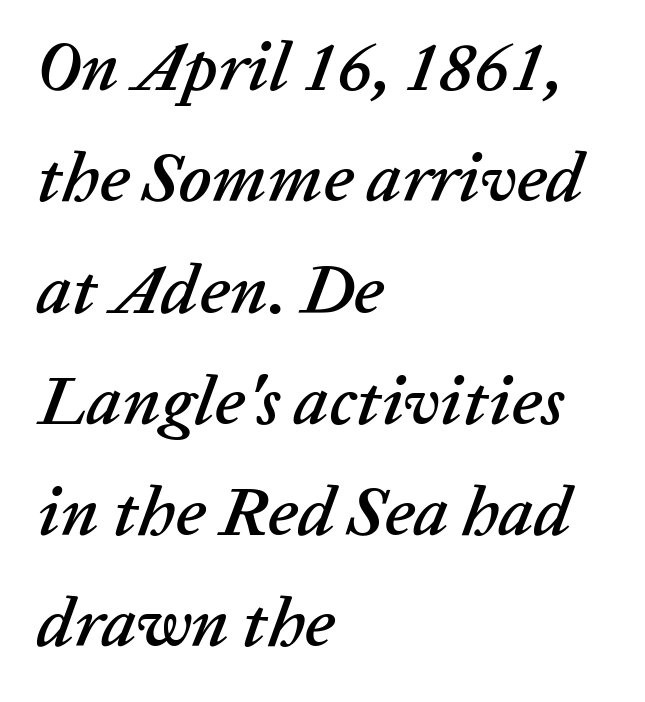
{"italic": "yes", "lean": "right", "slant_degrees": 20, "width": "normal", "stroke_contrast": "low", "x_height": "medium", "monospaced": "no", "underline": "no", "align": "left", "line_spacing": "normal", "line_spacing_ratio": 1.59, "letter_spacing": "normal", "letter_spacing_em": 0.0, "glyph_px": 70}
